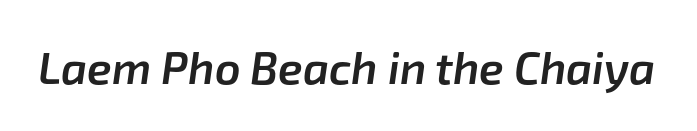
The image shows 45 px semibold type, italic (leaning right); set normal letter spacing, not underlined; low stroke contrast and a medium x-height.
